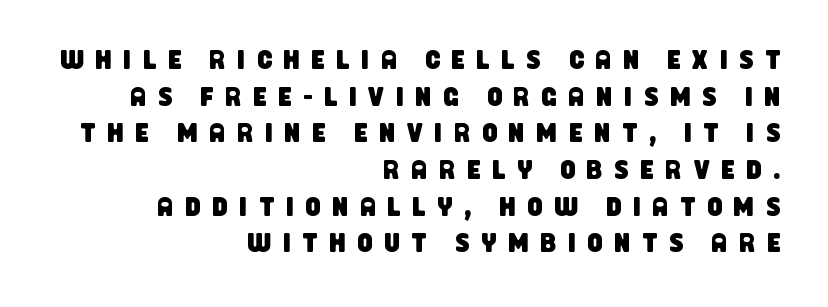
The image shows 26 px text type; set right-aligned, normal line spacing (1.41x), unusually wide letter spacing (+0.46 em), not underlined.
